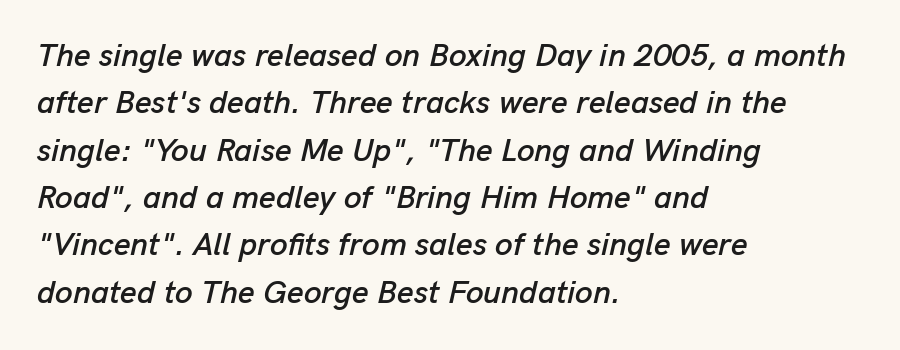
Compared with ordinary roman type, these characters are visibly tilted. Lines of text with bare space underneath. These lines are rendered in a variable-pitch font. The leading is moderate, giving the passage an even texture.
